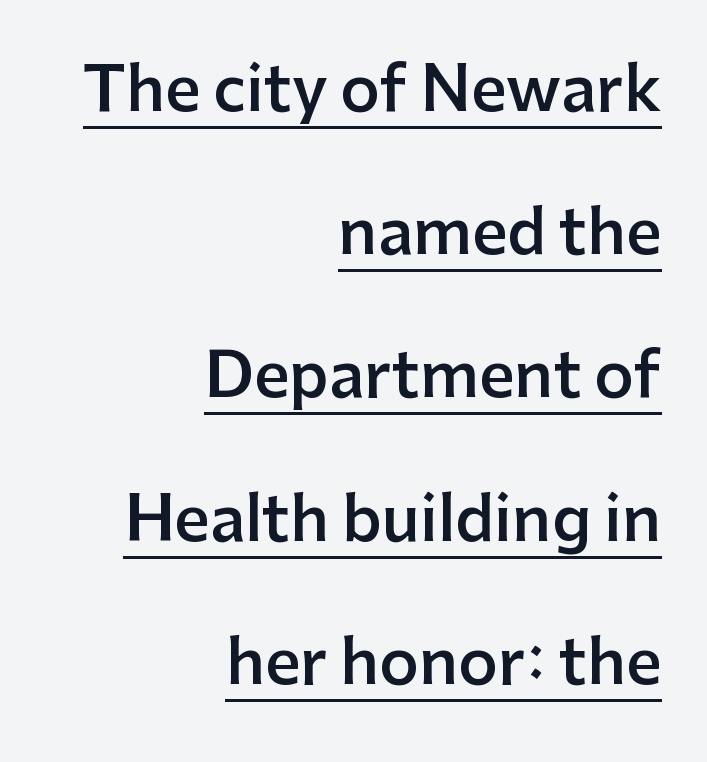
Q: Is the text bold? A: Semi-bold.
Q: Is the text italic (slanted)? A: No, it is upright.
Q: Is the typeface a serif or a sans-serif typeface? A: Sans-serif.
Q: Is the text underlined? A: Yes.
Q: How is the paragraph aligned? A: Right-aligned.
Q: Is the spacing between letters normal or unusually wide? A: Normal.
Q: Is the spacing between lines tight, normal or loose? A: Loose.
Q: Width (condensed, normal, or wide)? A: Normal.
Q: Stroke contrast? A: Low.
Q: x-height? A: Medium.
Q: Monospaced? A: No.
